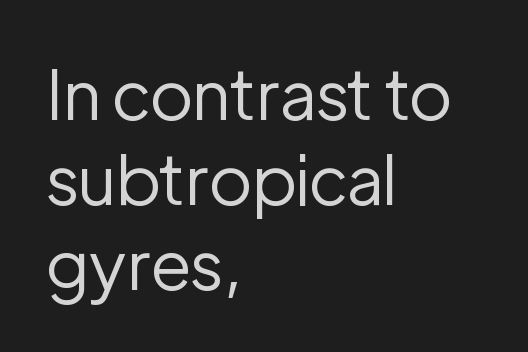
{"serif": "no", "italic": "no", "bold": "no", "weight": "regular", "width": "normal", "stroke_contrast": "low", "x_height": "medium", "monospaced": "no", "underline": "no", "align": "left", "line_spacing_ratio": 1.23, "letter_spacing": "normal", "letter_spacing_em": 0.0, "glyph_px": 69}
